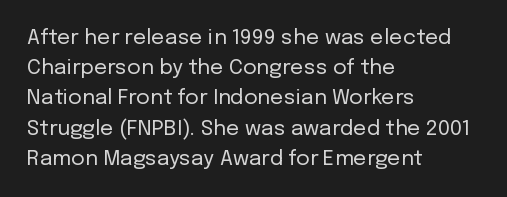
Regarding leading, the lines here are spaced in the standard way. Underline: absent. A classic flush-left, rag-right setting is used for this passage. Every character sits straight up, as roman type does.
